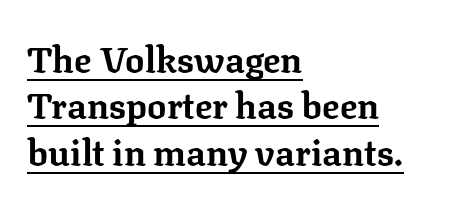
{"serif": "yes", "italic": "no", "bold": "yes", "weight": "bold", "width": "normal", "stroke_contrast": "low", "x_height": "medium", "monospaced": "no", "underline": "yes", "align": "left", "line_spacing": "normal", "line_spacing_ratio": 1.29, "letter_spacing": "normal", "letter_spacing_em": 0.0, "glyph_px": 36}
